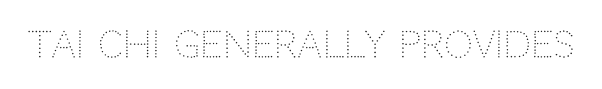
A typesetter would mark this as roman, not italic. The specimen omits any rule beneath the text block's lines. Character widths vary here, with narrow letters taking less room than wide ones. The glyphs in this specimen are sans serif.
